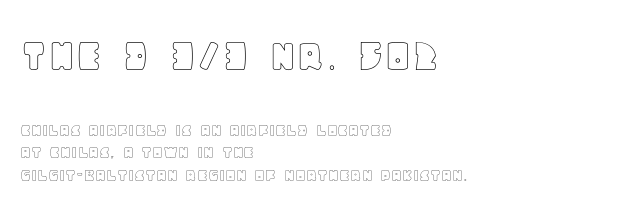
Italic: no, the glyphs are upright roman. Type without underlining. In terms of letterspacing, this is plain default setting. This layout puts the oversized block above and the modest block below. Looks like regular typesetting: each glyph gets only the width it needs.
